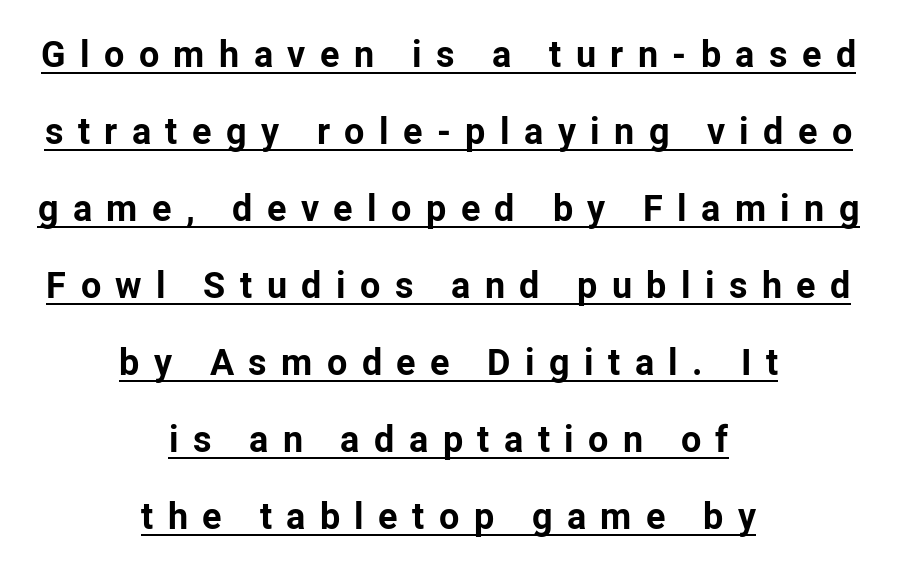
{"serif": "no", "italic": "no", "bold": "yes", "weight": "bold", "width": "normal", "stroke_contrast": "low", "x_height": "medium", "monospaced": "no", "underline": "yes", "align": "center", "line_spacing": "loose", "line_spacing_ratio": 2.14, "letter_spacing": "wide", "letter_spacing_em": 0.4, "glyph_px": 36}
